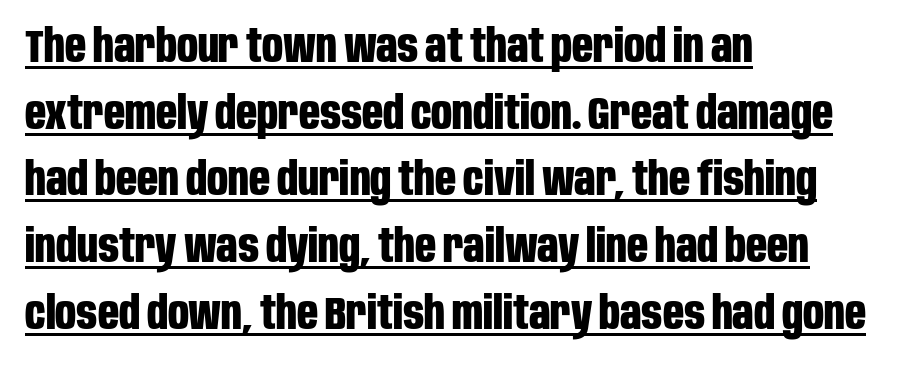
{"serif": "no", "italic": "no", "bold": "yes", "weight": "bold", "width": "condensed", "stroke_contrast": "low", "x_height": "large", "monospaced": "no", "underline": "yes", "align": "left", "line_spacing": "normal", "line_spacing_ratio": 1.45, "letter_spacing": "normal", "letter_spacing_em": 0.0, "glyph_px": 46}
